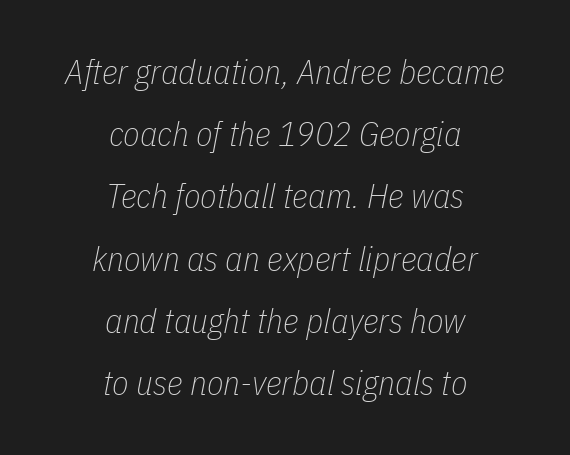
Q: Is the text bold? A: No.
Q: Is the text italic (slanted)? A: Yes, it leans right by about 11 degrees.
Q: Is the text underlined? A: No.
Q: How is the paragraph aligned? A: Centered.
Q: Is the spacing between letters normal or unusually wide? A: Normal.
Q: Width (condensed, normal, or wide)? A: Condensed.
Q: Stroke contrast? A: Low.
Q: x-height? A: Medium.
Q: Monospaced? A: No.
